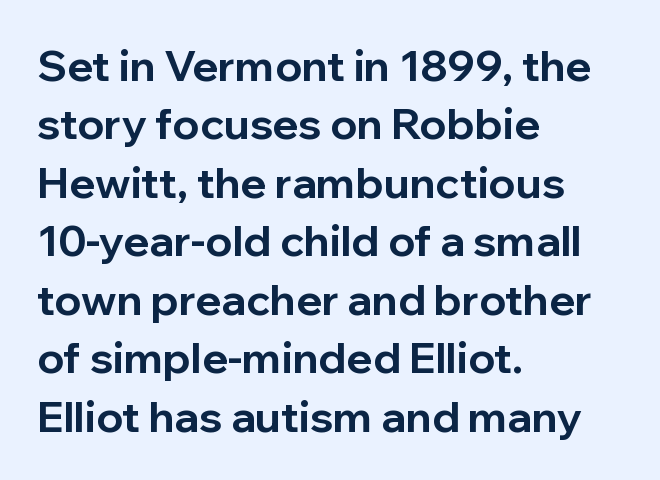
Q: Is the text bold? A: Yes.
Q: Is the text italic (slanted)? A: No, it is upright.
Q: Is the typeface a serif or a sans-serif typeface? A: Sans-serif.
Q: Is the text underlined? A: No.
Q: How is the paragraph aligned? A: Left-aligned.
Q: Is the spacing between letters normal or unusually wide? A: Normal.
Q: Is the spacing between lines tight, normal or loose? A: Normal.
Q: Width (condensed, normal, or wide)? A: Normal.
Q: Stroke contrast? A: Low.
Q: x-height? A: Medium.
Q: Monospaced? A: No.
